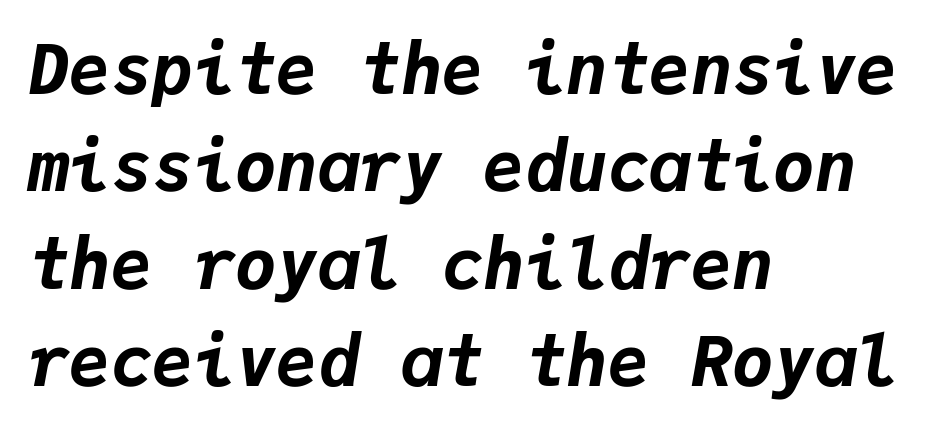
The image shows 69 px bold type, italic (leaning right), monospaced; set left-aligned, normal line spacing (1.41x), normal letter spacing, not underlined; low stroke contrast and a medium x-height.
